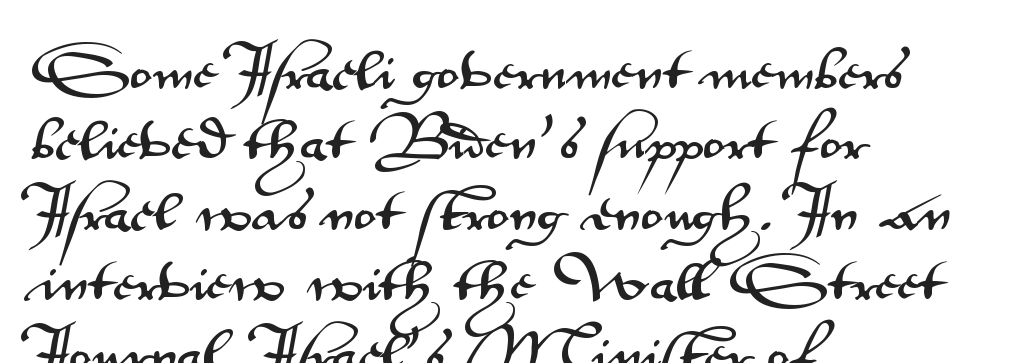
Rows of type keep a routine distance in the vertical direction. These lines are rendered in a variable-pitch font. The paragraph shown leans on its left margin. This rendering employs a face without finishing strokes, i.e., a sans-serif. The letterforms sit shoulder to shoulder at normal distance.
